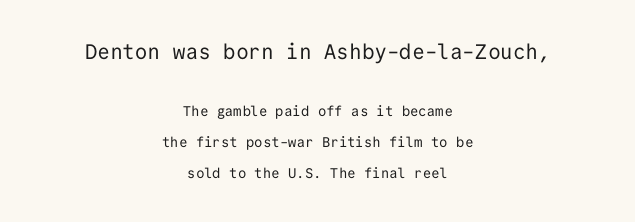
{"italic": "no", "bold": "no", "underline": "no", "align": "center", "line_spacing": "loose", "line_spacing_ratio": 2.21, "letter_spacing": "normal", "letter_spacing_em": 0.0, "larger_block": "first", "size_ratio": 1.5, "glyph_px": 21}
